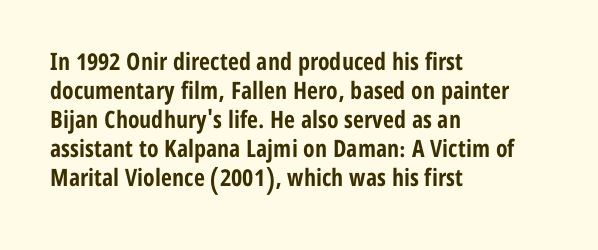
{"italic": "no", "bold": "yes", "underline": "no", "align": "left", "line_spacing_ratio": 1.21, "letter_spacing": "normal", "letter_spacing_em": 0.0, "glyph_px": 24}
